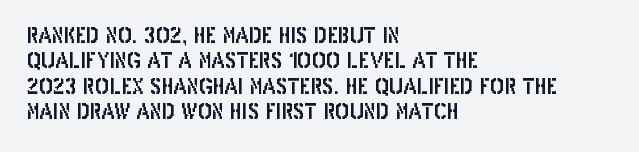
{"italic": "no", "underline": "no", "align": "left", "line_spacing_ratio": 1.21, "letter_spacing": "normal", "letter_spacing_em": 0.0, "glyph_px": 21}
